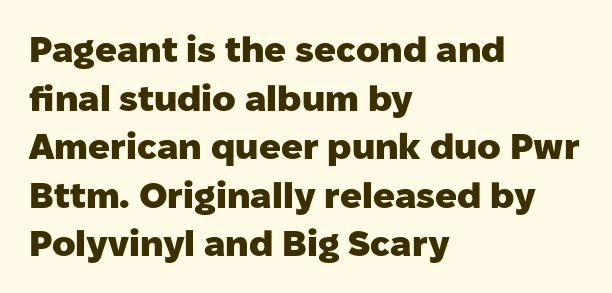
Q: Is the text bold? A: Yes.
Q: Is the text italic (slanted)? A: No, it is upright.
Q: Is the typeface a serif or a sans-serif typeface? A: Sans-serif.
Q: Is the text underlined? A: No.
Q: How is the paragraph aligned? A: Left-aligned.
Q: Is the spacing between letters normal or unusually wide? A: Normal.
Q: Is the spacing between lines tight, normal or loose? A: Normal.
Q: Width (condensed, normal, or wide)? A: Normal.
Q: Stroke contrast? A: Low.
Q: x-height? A: Medium.
Q: Monospaced? A: No.
